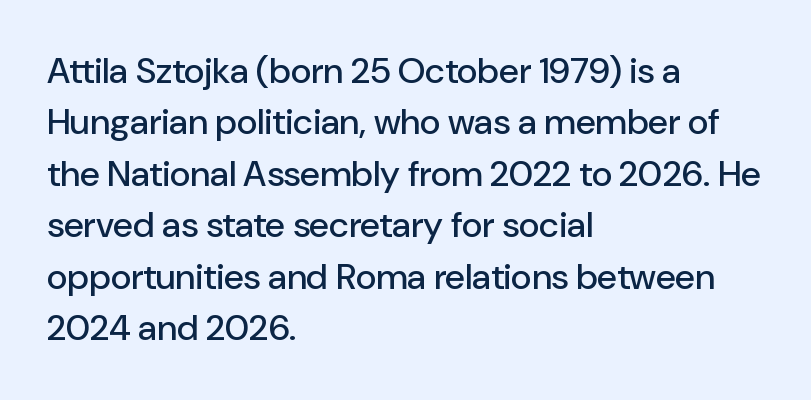
{"serif": "no", "italic": "no", "width": "normal", "stroke_contrast": "low", "x_height": "medium", "monospaced": "no", "underline": "no", "align": "left", "line_spacing": "normal", "line_spacing_ratio": 1.43, "letter_spacing": "normal", "letter_spacing_em": 0.0, "glyph_px": 36}
